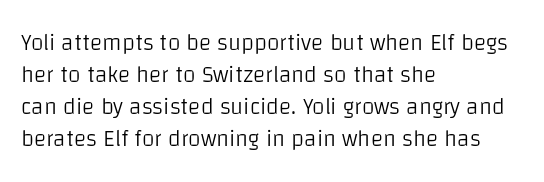
Caption: standard tracking, unaltered. Does the leading feel generous? No, just average. The lines are quadded left. Check the space under the baseline: it is left empty.
